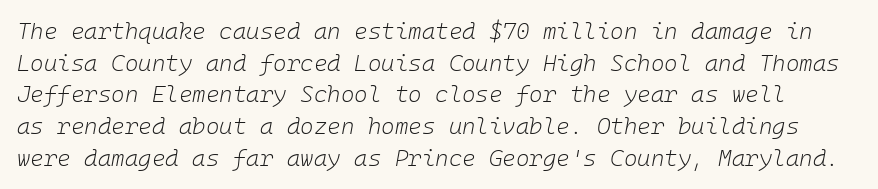
Q: Is the text bold? A: No.
Q: Is the text italic (slanted)? A: Yes, it leans right by about 10 degrees.
Q: Is the text underlined? A: No.
Q: Is the spacing between letters normal or unusually wide? A: Normal.
Q: Is the spacing between lines tight, normal or loose? A: Normal.
